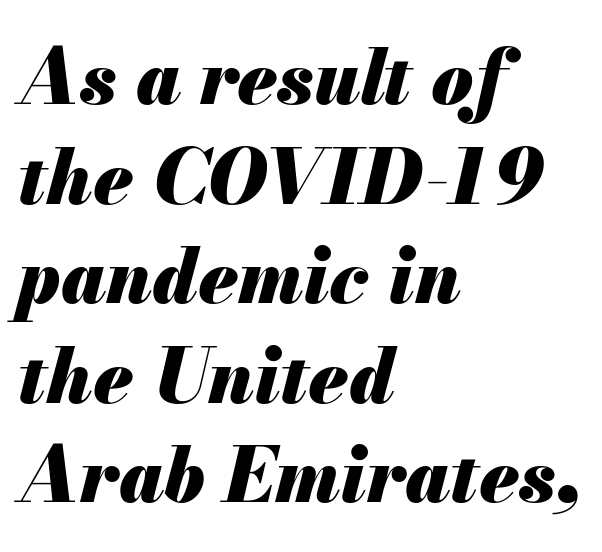
Q: Is the text bold? A: Yes.
Q: Is the text italic (slanted)? A: Yes, it leans right by about 13 degrees.
Q: Is the text underlined? A: No.
Q: How is the paragraph aligned? A: Left-aligned.
Q: Is the spacing between letters normal or unusually wide? A: Normal.
Q: Is the spacing between lines tight, normal or loose? A: Normal.
Q: Width (condensed, normal, or wide)? A: Normal.
Q: Stroke contrast? A: Medium.
Q: x-height? A: Small.
Q: Monospaced? A: No.
